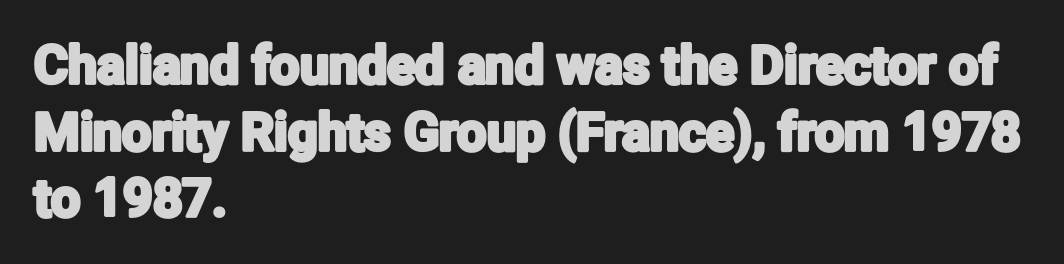
A normal amount of white space separates one row of letters from the next. Looks like regular typesetting: each glyph gets only the width it needs. Stroke terminals: plain, sans-serif. Is the block centered? No — it sits flush against the left margin.
